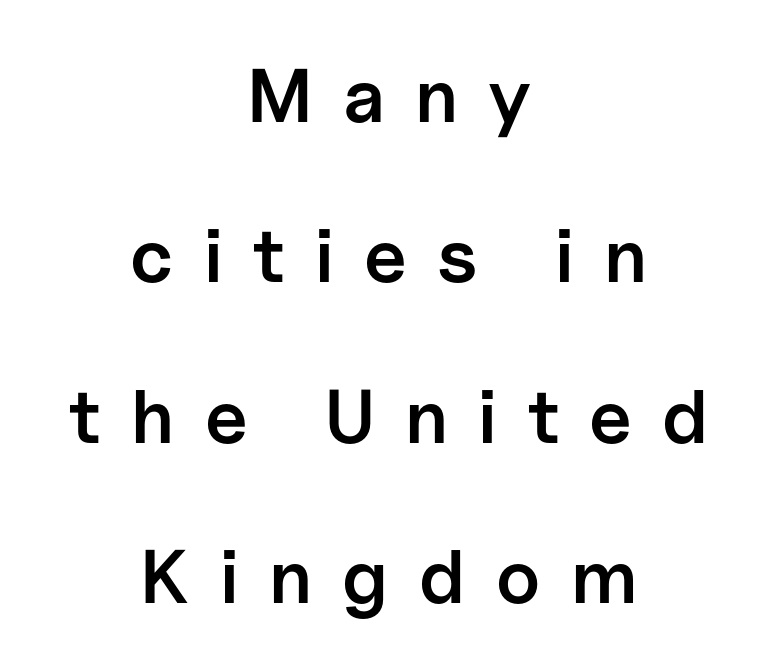
{"serif": "no", "italic": "no", "bold": "semi", "weight": "semibold", "width": "normal", "stroke_contrast": "low", "x_height": "medium", "monospaced": "no", "underline": "no", "align": "center", "line_spacing": "loose", "line_spacing_ratio": 2.11, "letter_spacing": "wide", "letter_spacing_em": 0.4, "glyph_px": 76}
